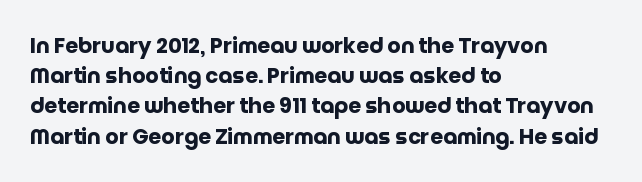
The image shows 21 px bold type, upright; set left-aligned, normal line spacing (1.44x), normal letter spacing, not underlined.
